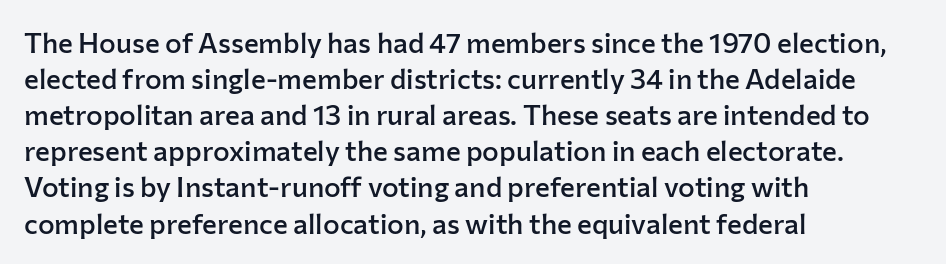
One-word summary of the alignment: left. The sample has been set in demibold, a notch under bold. Italic? Not at all — the glyphs are vertical. A normal amount of white space separates one row of letters from the next.
